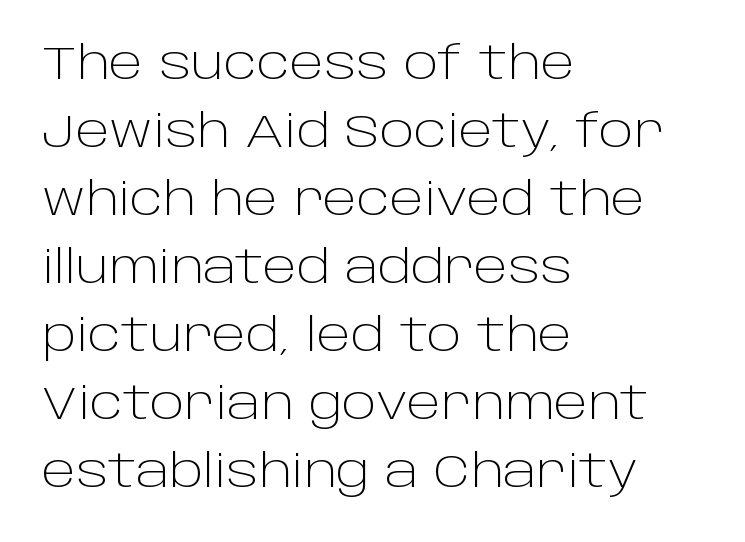
{"serif": "no", "italic": "no", "bold": "no", "weight": "light", "width": "normal", "stroke_contrast": "low", "x_height": "large", "monospaced": "no", "underline": "no", "align": "left", "line_spacing": "normal", "line_spacing_ratio": 1.48, "letter_spacing": "normal", "letter_spacing_em": 0.0, "glyph_px": 46}
